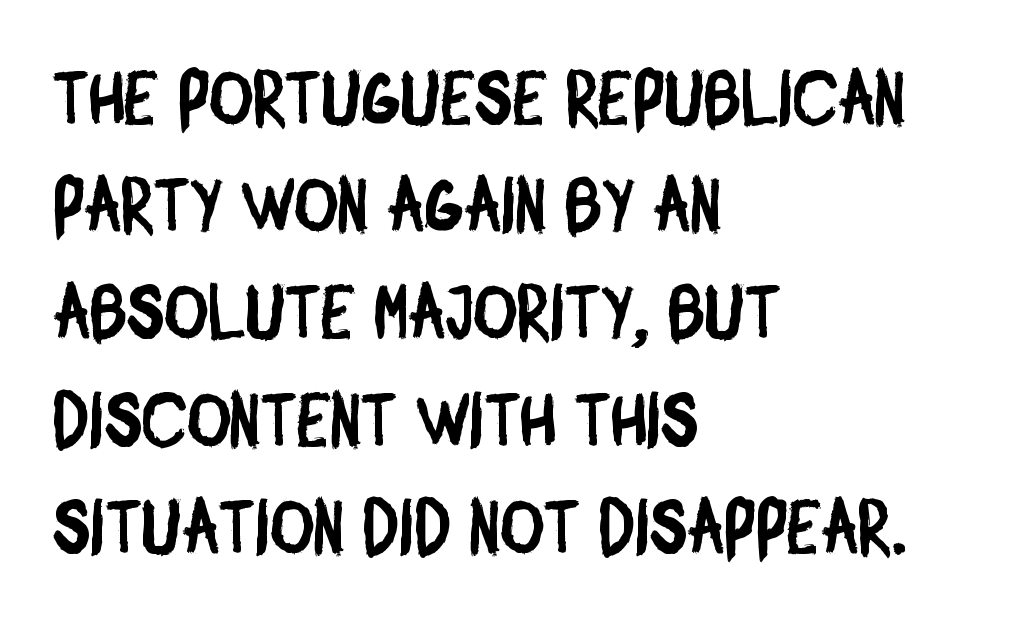
{"serif": "no", "width": "condensed", "stroke_contrast": "low", "x_height": "large", "monospaced": "no", "underline": "no", "align": "left", "line_spacing": "normal", "line_spacing_ratio": 1.43, "letter_spacing": "normal", "letter_spacing_em": 0.0, "glyph_px": 75}
